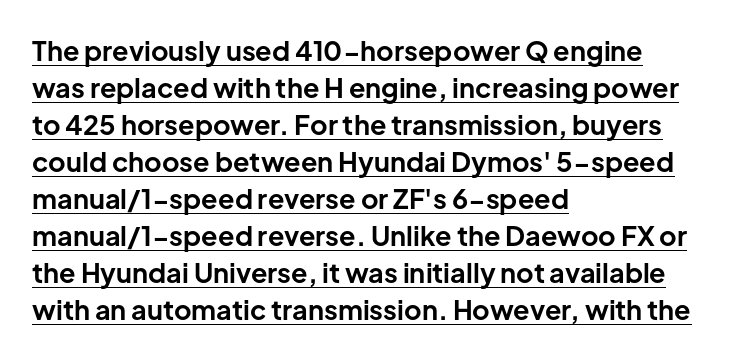
Q: Is the text bold? A: Yes.
Q: Is the text italic (slanted)? A: No, it is upright.
Q: Is the text underlined? A: Yes.
Q: How is the paragraph aligned? A: Left-aligned.
Q: Is the spacing between letters normal or unusually wide? A: Normal.
Q: Is the spacing between lines tight, normal or loose? A: Normal.
